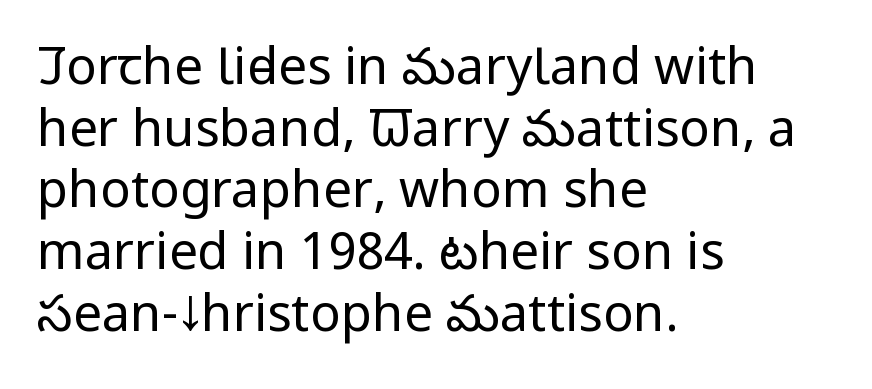
{"serif": "no", "italic": "no", "bold": "no", "weight": "regular", "width": "condensed", "stroke_contrast": "low", "x_height": "large", "monospaced": "no", "underline": "no", "align": "left", "line_spacing_ratio": 1.21, "letter_spacing": "normal", "letter_spacing_em": 0.0, "glyph_px": 51}
